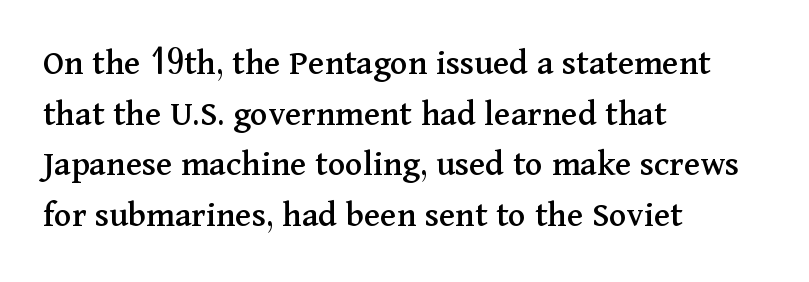
The image shows 37 px serif type, upright; set left-aligned, normal line spacing (1.37x), normal letter spacing, not underlined; medium stroke contrast and a medium x-height.
